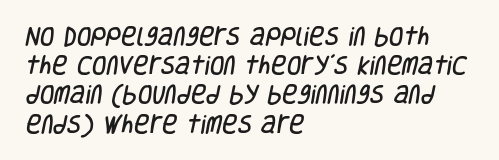
Q: Is the text underlined? A: No.
Q: How is the paragraph aligned? A: Left-aligned.
Q: Is the spacing between letters normal or unusually wide? A: Normal.
Q: Is the spacing between lines tight, normal or loose? A: Normal.
